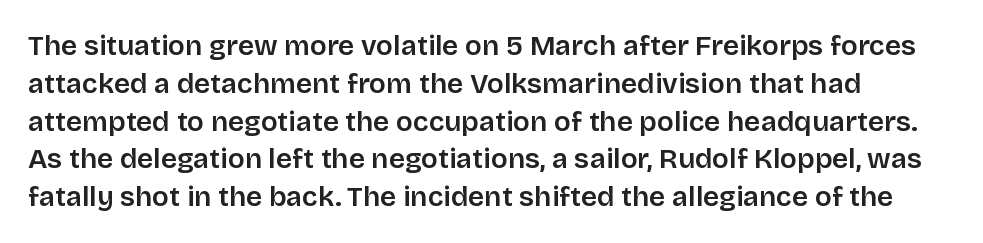
{"serif": "no", "italic": "no", "bold": "semi", "weight": "semibold", "width": "normal", "stroke_contrast": "low", "x_height": "large", "monospaced": "no", "underline": "no", "align": "left", "line_spacing": "normal", "line_spacing_ratio": 1.35, "letter_spacing": "normal", "letter_spacing_em": 0.0, "glyph_px": 28}
